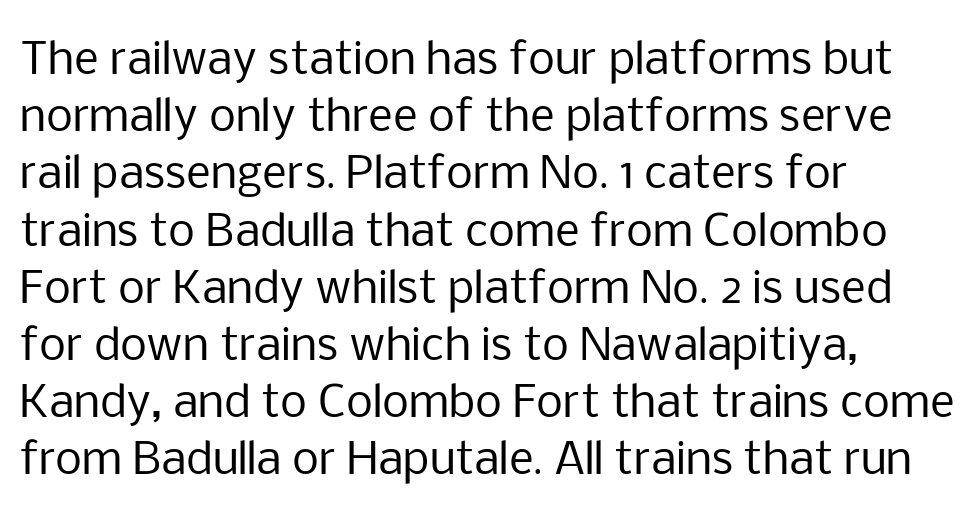
The image shows 43 px regular-weight sans-serif type, upright; set left-aligned, normal line spacing (1.33x), normal letter spacing, not underlined; low stroke contrast and a medium x-height.
